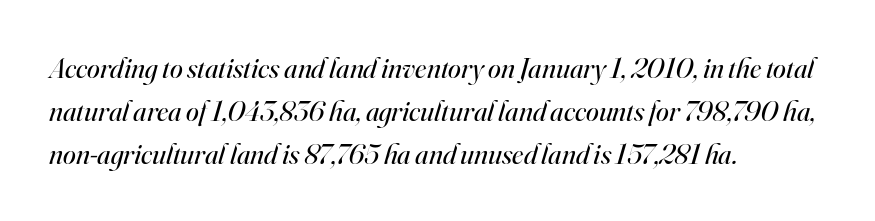
{"serif": "yes", "italic": "yes", "lean": "right", "slant_degrees": 16, "bold": "no", "weight": "regular", "width": "normal", "stroke_contrast": "high", "x_height": "small", "monospaced": "no", "underline": "no", "align": "left", "line_spacing": "normal", "line_spacing_ratio": 1.48, "letter_spacing": "normal", "letter_spacing_em": 0.0, "glyph_px": 29}
